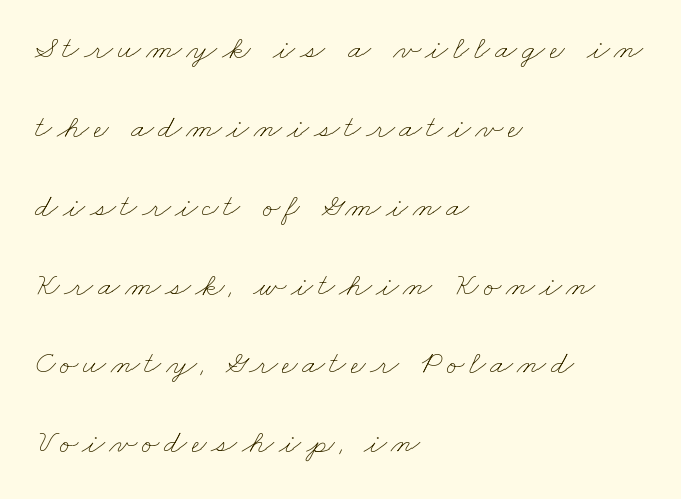
{"bold": "no", "weight": "thin", "width": "wide", "stroke_contrast": "low", "x_height": "small", "monospaced": "no", "underline": "no", "align": "left", "line_spacing": "loose", "line_spacing_ratio": 2.39, "glyph_px": 33}
